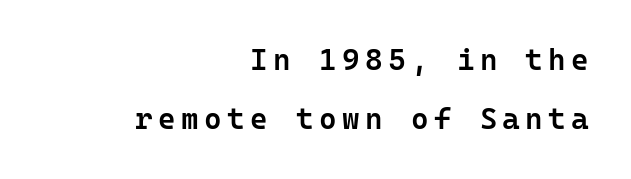
The image shows 30 px semibold sans-serif type, upright, monospaced; set right-aligned, loose line spacing (1.96x), not underlined; low stroke contrast and a medium x-height.
